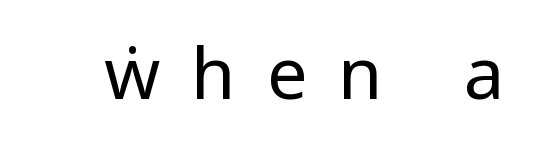
A light-to-regular cut is what we see here. The font's upright variant was chosen for this text. The words here are not underlined. Note: no serifs on the glyphs. What stands out about the letter spacing? Its width — letters are far apart.
